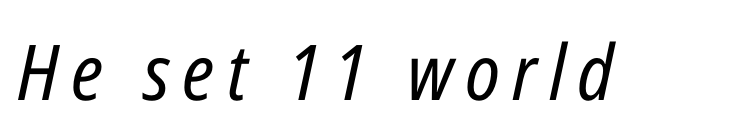
A quiet, ordinary-to-light weight characterises the typeface. Anything drawn beneath the words? Only blank space. Italic: yes, the glyphs are oblique. You could not count columns in this text — the font is proportionally spaced.
